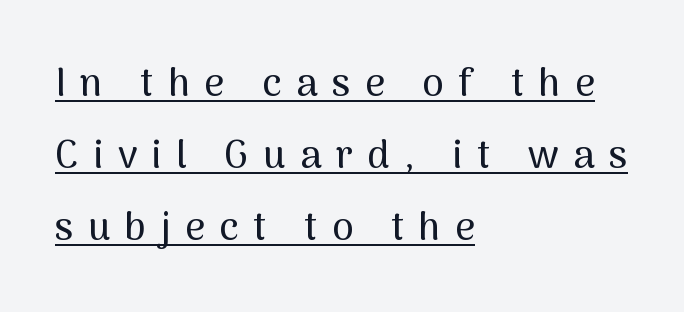
Q: Is the text italic (slanted)? A: No, it is upright.
Q: Is the typeface a serif or a sans-serif typeface? A: Sans-serif.
Q: Is the text underlined? A: Yes.
Q: How is the paragraph aligned? A: Left-aligned.
Q: Is the spacing between letters normal or unusually wide? A: Unusually wide.
Q: Width (condensed, normal, or wide)? A: Normal.
Q: Stroke contrast? A: Medium.
Q: x-height? A: Medium.
Q: Monospaced? A: No.
